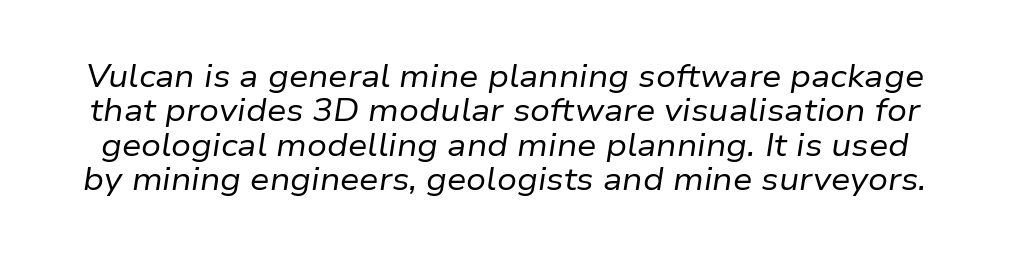
Q: Is the text bold? A: No.
Q: Is the text italic (slanted)? A: Yes, it leans right by about 9 degrees.
Q: Is the text underlined? A: No.
Q: Is the spacing between letters normal or unusually wide? A: Normal.
Q: Is the spacing between lines tight, normal or loose? A: Tight.
Q: Width (condensed, normal, or wide)? A: Normal.
Q: Stroke contrast? A: Low.
Q: x-height? A: Medium.
Q: Monospaced? A: No.
